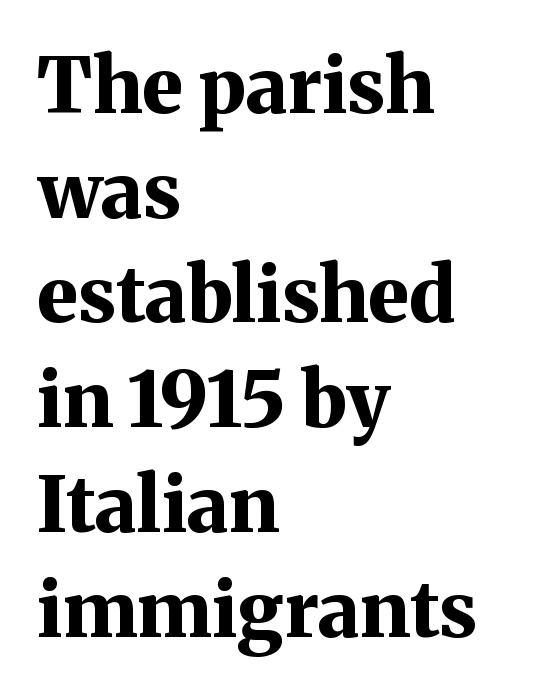
Q: Is the text bold? A: Yes.
Q: Is the text italic (slanted)? A: No, it is upright.
Q: Is the typeface a serif or a sans-serif typeface? A: Serif.
Q: Is the text underlined? A: No.
Q: How is the paragraph aligned? A: Left-aligned.
Q: Is the spacing between letters normal or unusually wide? A: Normal.
Q: Is the spacing between lines tight, normal or loose? A: Normal.
Q: Width (condensed, normal, or wide)? A: Normal.
Q: Stroke contrast? A: Medium.
Q: x-height? A: Medium.
Q: Monospaced? A: No.
